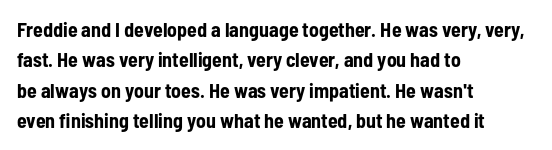
The image shows 20 px bold type, upright; set left-aligned, normal line spacing (1.52x), normal letter spacing, not underlined.
